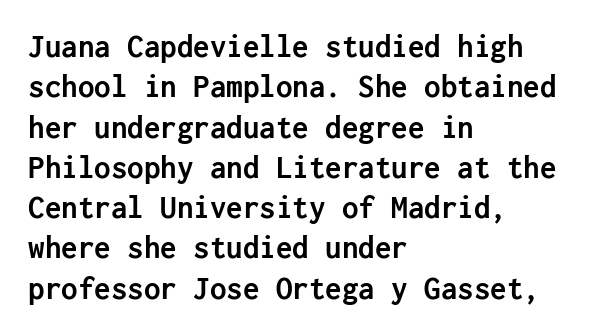
The image shows 33 px semibold sans-serif type, upright; set left-aligned, line spacing 1.22x, normal letter spacing, not underlined; low stroke contrast and a medium x-height.
